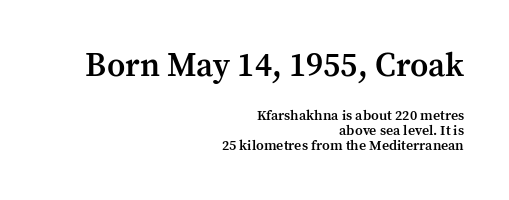
Q: Is the text bold? A: Semi-bold.
Q: Is the text italic (slanted)? A: No, it is upright.
Q: Is the typeface a serif or a sans-serif typeface? A: Serif.
Q: Is the text underlined? A: No.
Q: How is the paragraph aligned? A: Right-aligned.
Q: Is the spacing between letters normal or unusually wide? A: Normal.
Q: Is the spacing between lines tight, normal or loose? A: Tight.
Q: Which block of text is set in a larger size, the first (top) or the second (bottom)? A: The first (top) one.
Q: Width (condensed, normal, or wide)? A: Normal.
Q: Stroke contrast? A: Medium.
Q: x-height? A: Medium.
Q: Monospaced? A: No.
